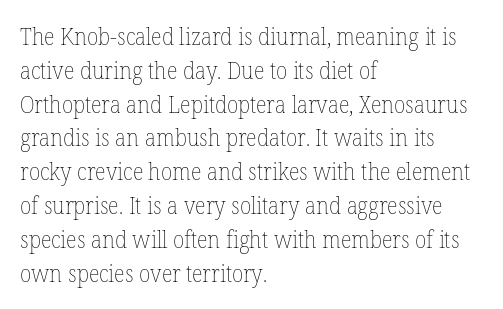
Just letters on the line, the space beneath them empty. Evenly set lines give the paragraph a standard silhouette. Heft: none added — not bold. Notice how the passage keeps a crisp vertical edge on the left only. No extra tracking has been applied to these lines. A roman cut, with each character standing at attention.
